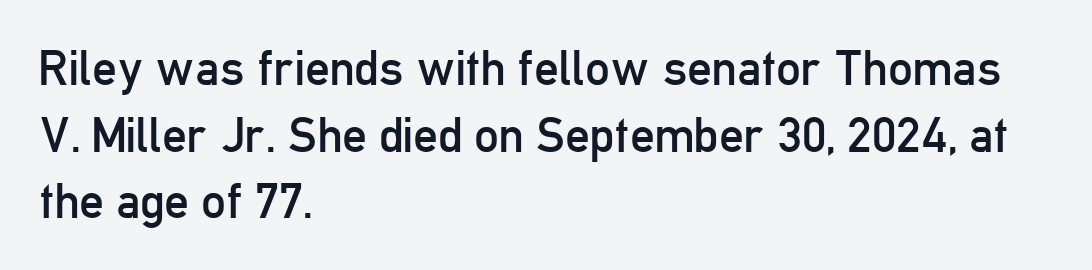
{"serif": "no", "italic": "no", "bold": "no", "weight": "regular", "width": "condensed", "stroke_contrast": "low", "x_height": "medium", "monospaced": "no", "underline": "no", "align": "left", "line_spacing": "normal", "line_spacing_ratio": 1.36, "letter_spacing": "normal", "letter_spacing_em": 0.0, "glyph_px": 49}
